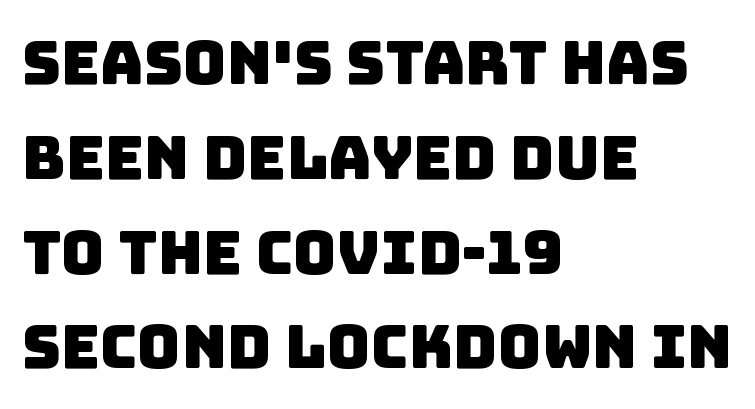
Think of a printed novel: that variable character pitch is what you see here. Glyph-to-glyph distance matches everyday printed text. This is sans-serif lettering, the kind often seen on screens and signage. The space beneath each line is pristine and unruled.
